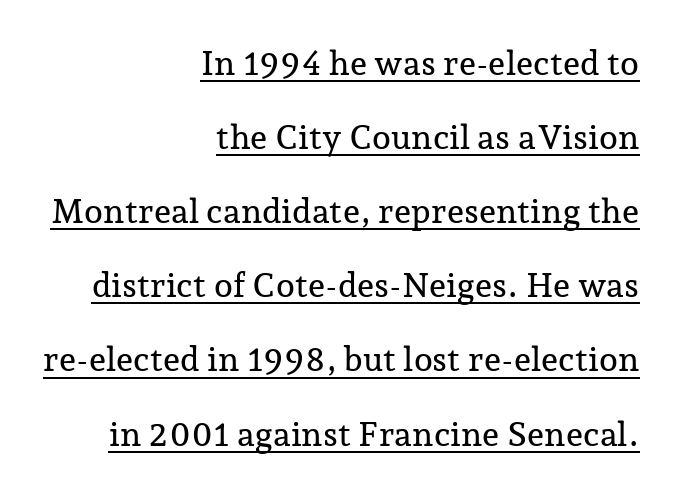
{"serif": "yes", "italic": "no", "width": "normal", "stroke_contrast": "low", "x_height": "medium", "monospaced": "no", "underline": "yes", "align": "right", "line_spacing": "loose", "line_spacing_ratio": 2.18, "letter_spacing": "normal", "letter_spacing_em": 0.0, "glyph_px": 34}
